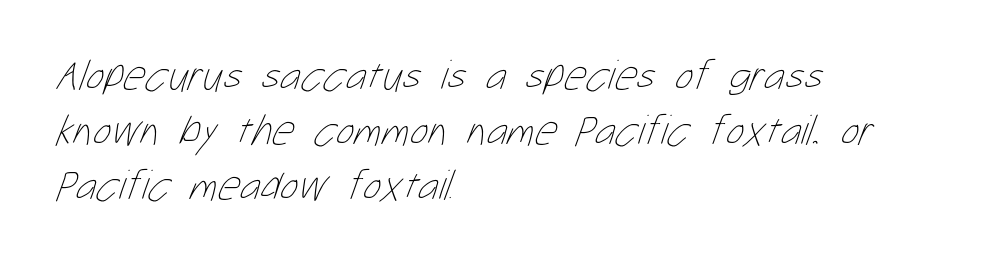
Spacing between characters is what you'd get straight out of the box. Summary of vertical rhythm: regular, with standard interline spacing. The passage shown is not bold in any degree. Each row of text sits above clean, open space.
